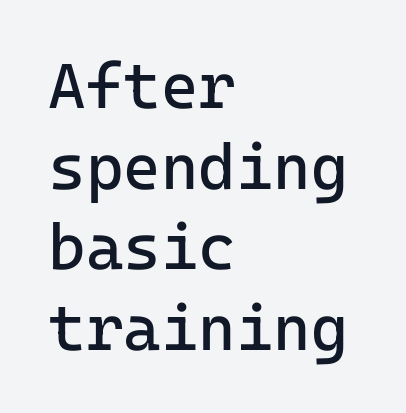
Q: Is the text bold? A: No.
Q: Is the text italic (slanted)? A: No, it is upright.
Q: Is the typeface a serif or a sans-serif typeface? A: Sans-serif.
Q: Is the text underlined? A: No.
Q: How is the paragraph aligned? A: Left-aligned.
Q: Is the spacing between letters normal or unusually wide? A: Normal.
Q: Is the spacing between lines tight, normal or loose? A: Normal.
Q: Width (condensed, normal, or wide)? A: Normal.
Q: Stroke contrast? A: Low.
Q: x-height? A: Medium.
Q: Monospaced? A: Yes.
